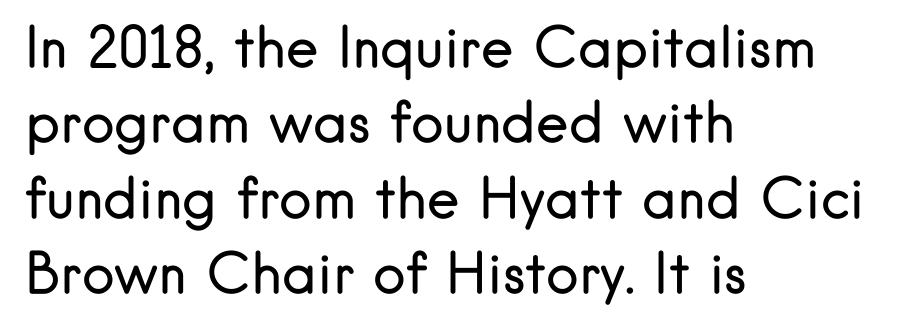
Left-aligned paragraph, ragged on the right. When letters stand straight like this, we call the style roman or upright. Here the designer chose a conventional face with non-uniform glyph widths. Observe the absence of serifs on each vertical stroke in this sample. Words appear dense and cohesive because spacing is normal. The passage shown is not bold in any degree.
